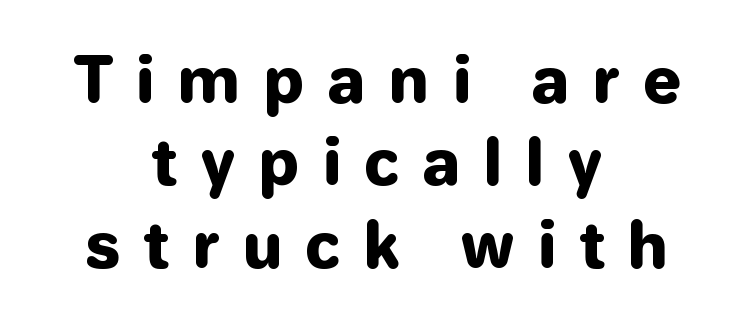
Q: Is the text bold? A: Yes.
Q: Is the text italic (slanted)? A: No, it is upright.
Q: Is the typeface a serif or a sans-serif typeface? A: Sans-serif.
Q: Is the text underlined? A: No.
Q: How is the paragraph aligned? A: Centered.
Q: Is the spacing between letters normal or unusually wide? A: Unusually wide.
Q: Is the spacing between lines tight, normal or loose? A: Normal.
Q: Width (condensed, normal, or wide)? A: Normal.
Q: Stroke contrast? A: Low.
Q: x-height? A: Medium.
Q: Monospaced? A: No.
